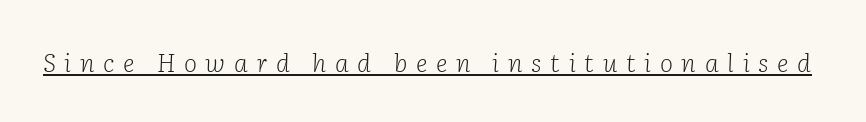
{"italic": "yes", "lean": "right", "slant_degrees": 2, "bold": "no", "underline": "yes", "letter_spacing": "wide", "letter_spacing_em": 0.35, "glyph_px": 25}
